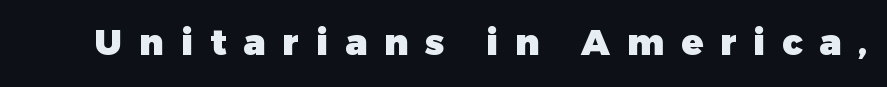
{"serif": "no", "italic": "no", "bold": "yes", "weight": "heavy", "width": "normal", "stroke_contrast": "low", "x_height": "medium", "monospaced": "no", "underline": "no", "letter_spacing": "wide", "letter_spacing_em": 0.47, "glyph_px": 36}
